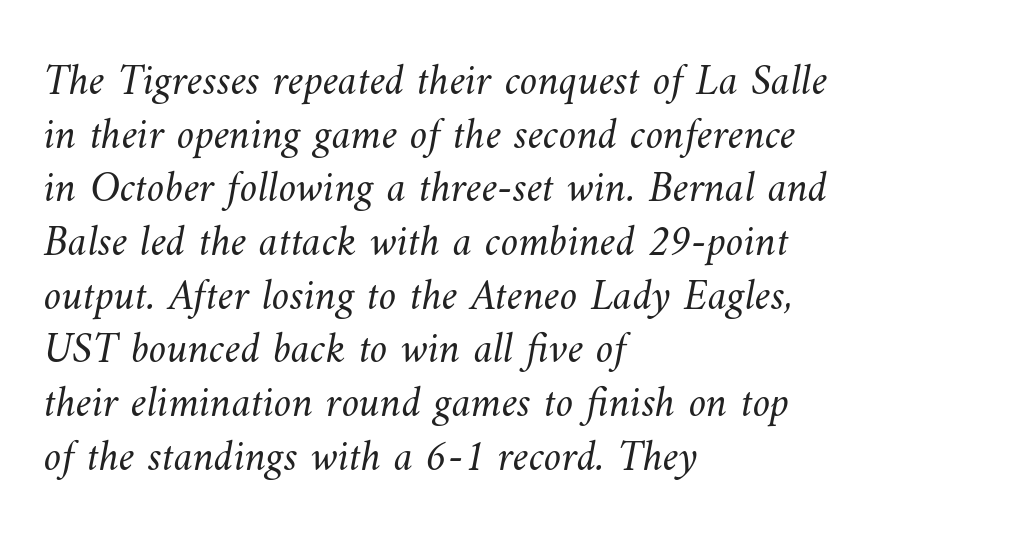
{"bold": "no", "weight": "light", "width": "normal", "stroke_contrast": "medium", "x_height": "small", "monospaced": "no", "underline": "no", "align": "left", "line_spacing_ratio": 1.22, "letter_spacing": "normal", "letter_spacing_em": 0.0, "glyph_px": 44}
